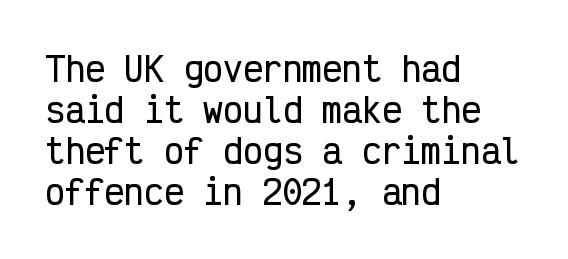
The letters carry no serifs — their stems end cleanly without finishing strokes. Horizontally, the lines are justified to the leading edge only. Here the glyphs are tracked normally, forming tight word shapes. Note the uniform advance width — an 'i' takes as much space as an 'm'. Rendered with straight, roman letterforms.
